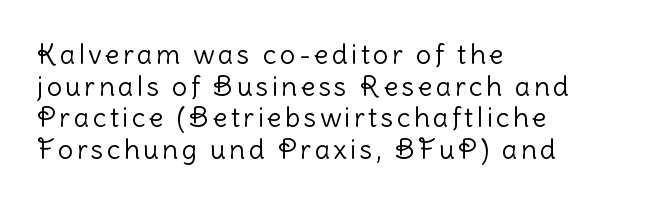
{"italic": "no", "bold": "no", "underline": "no", "align": "left", "line_spacing_ratio": 1.17, "glyph_px": 27}
